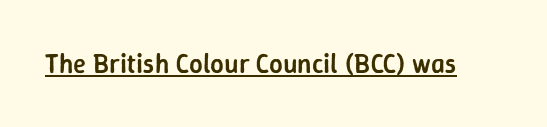
The gaps between neighbouring characters are ordinary and unremarkable. Summary of weight: moderately heavy, a semibold. The glyphs are accompanied by a horizontal stroke just below them. Ascenders rise straight up at ninety degrees.
